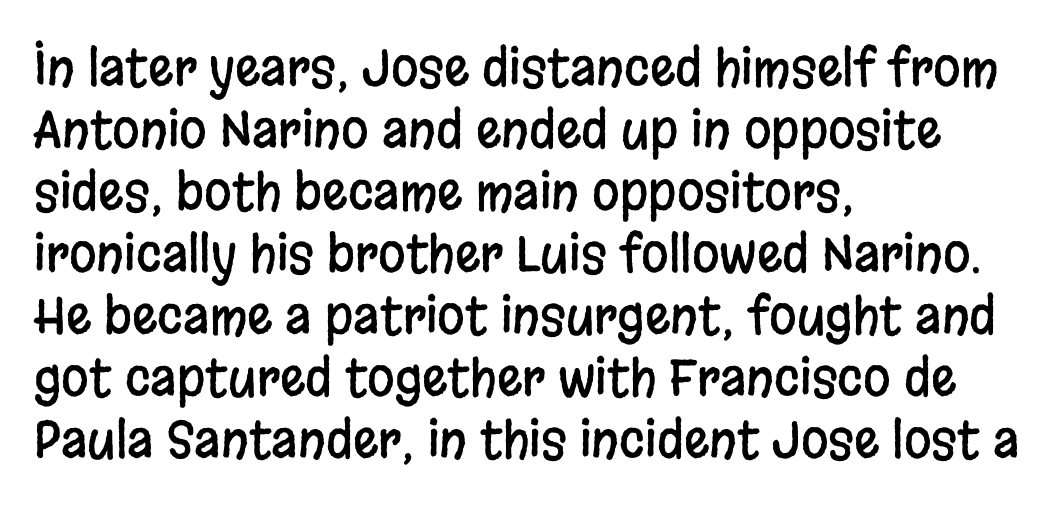
The image shows 50 px condensed sans-serif type, upright; set left-aligned, line spacing 1.24x, normal letter spacing, not underlined; low stroke contrast and a large x-height.
